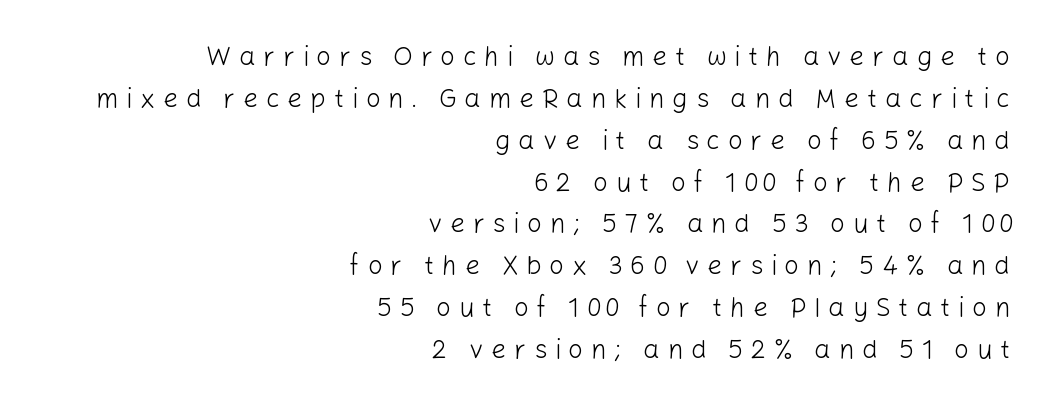
The image shows 26 px text type, upright; set right-aligned, normal line spacing (1.61x), unusually wide letter spacing (+0.3 em), not underlined.
